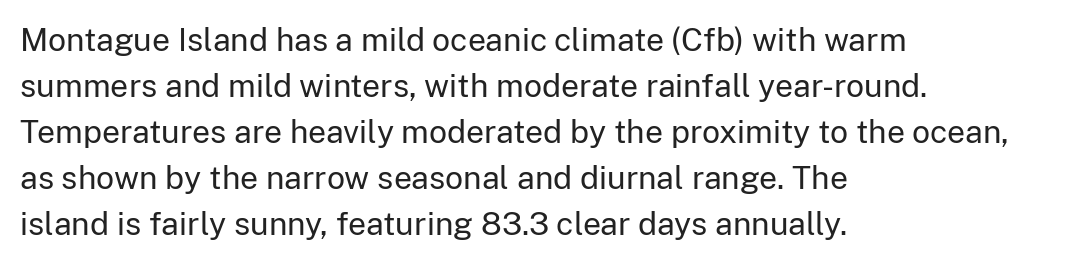
{"serif": "no", "italic": "no", "bold": "no", "weight": "regular", "width": "normal", "stroke_contrast": "low", "x_height": "medium", "monospaced": "no", "underline": "no", "align": "left", "line_spacing": "normal", "line_spacing_ratio": 1.44, "letter_spacing": "normal", "letter_spacing_em": 0.0, "glyph_px": 32}
